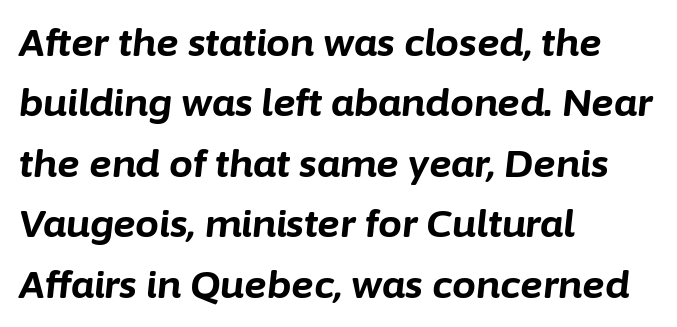
{"italic": "yes", "lean": "right", "slant_degrees": 6, "bold": "yes", "weight": "bold", "width": "normal", "stroke_contrast": "low", "x_height": "medium", "monospaced": "no", "underline": "no", "align": "left", "line_spacing": "normal", "line_spacing_ratio": 1.59, "letter_spacing": "normal", "letter_spacing_em": 0.0, "glyph_px": 38}
